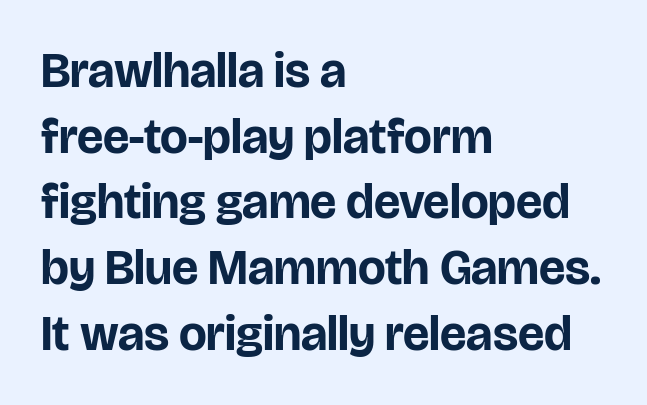
The image shows 49 px bold sans-serif type, upright; set left-aligned, normal line spacing (1.34x), normal letter spacing, not underlined; low stroke contrast and a large x-height.
